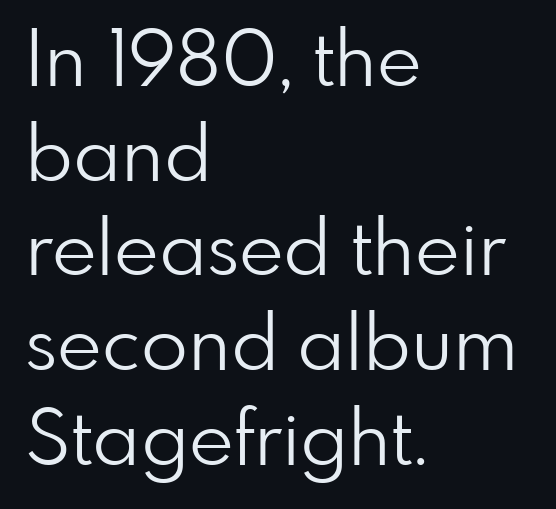
The image shows 77 px light sans-serif type, upright; set left-aligned, line spacing 1.23x, normal letter spacing, not underlined; low stroke contrast and a small x-height.
